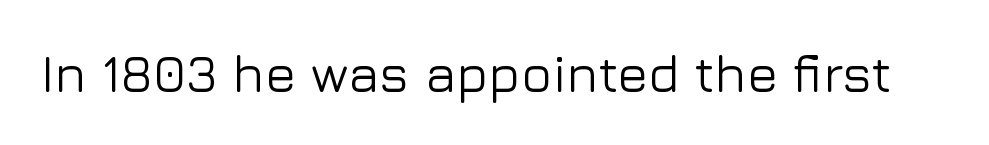
Check the space under the baseline: it is left empty. Vertical strokes here are truly vertical. Letterform terminals end flat and unadorned throughout the passage. The rendering keeps characters at their native spacing. These lines are rendered in a variable-pitch font.
